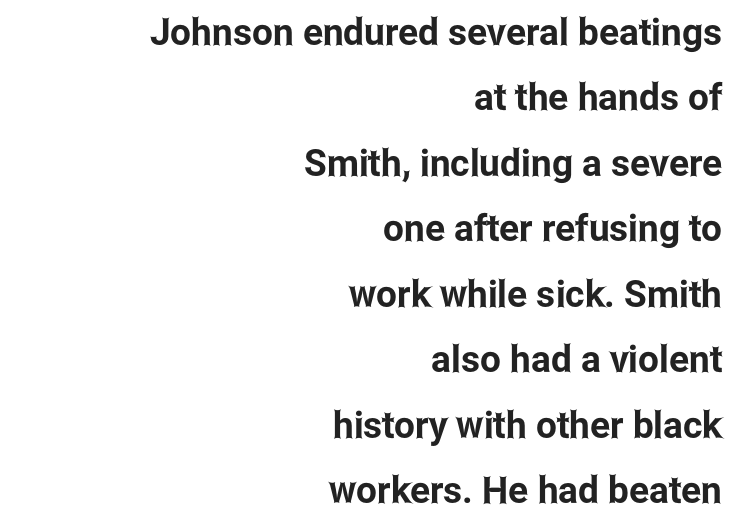
{"serif": "no", "italic": "no", "width": "condensed", "stroke_contrast": "low", "x_height": "medium", "monospaced": "no", "underline": "no", "align": "right", "line_spacing_ratio": 1.77, "letter_spacing": "normal", "letter_spacing_em": 0.0, "glyph_px": 37}
